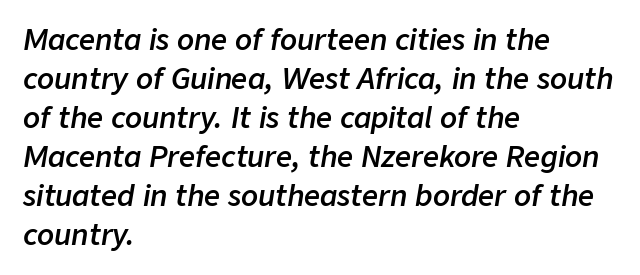
The image shows 28 px semibold type, italic (leaning right); set left-aligned, normal line spacing (1.39x), normal letter spacing, not underlined; low stroke contrast and a medium x-height.
